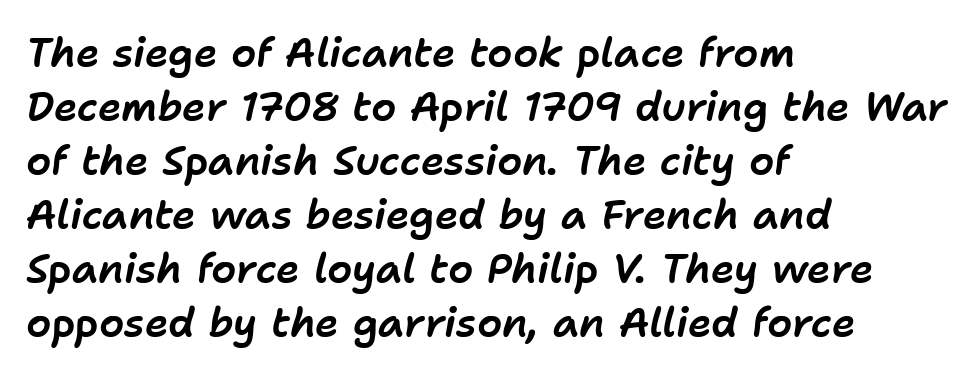
Q: Is the text italic (slanted)? A: Yes, it leans right by about 11 degrees.
Q: Is the text underlined? A: No.
Q: How is the paragraph aligned? A: Left-aligned.
Q: Is the spacing between letters normal or unusually wide? A: Normal.
Q: Is the spacing between lines tight, normal or loose? A: Normal.
Q: Width (condensed, normal, or wide)? A: Normal.
Q: Stroke contrast? A: Low.
Q: x-height? A: Medium.
Q: Monospaced? A: No.
